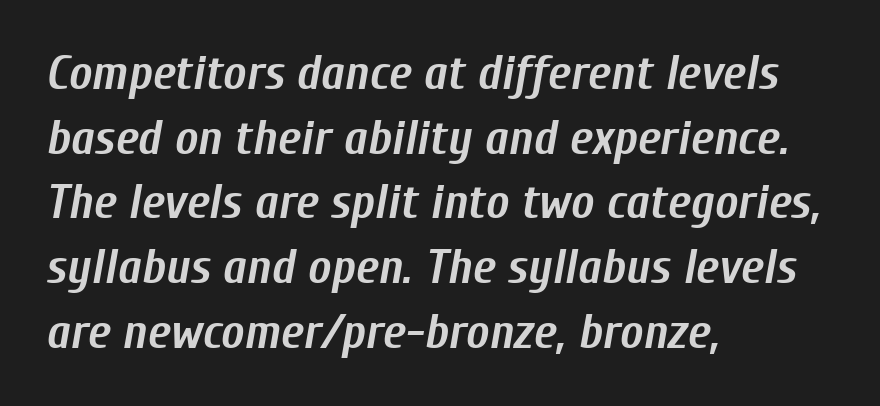
Q: Is the text bold? A: Yes.
Q: Is the text italic (slanted)? A: Yes, it leans right by about 10 degrees.
Q: Is the text underlined? A: No.
Q: How is the paragraph aligned? A: Left-aligned.
Q: Is the spacing between letters normal or unusually wide? A: Normal.
Q: Is the spacing between lines tight, normal or loose? A: Normal.
Q: Width (condensed, normal, or wide)? A: Condensed.
Q: Stroke contrast? A: Low.
Q: x-height? A: Medium.
Q: Monospaced? A: No.
